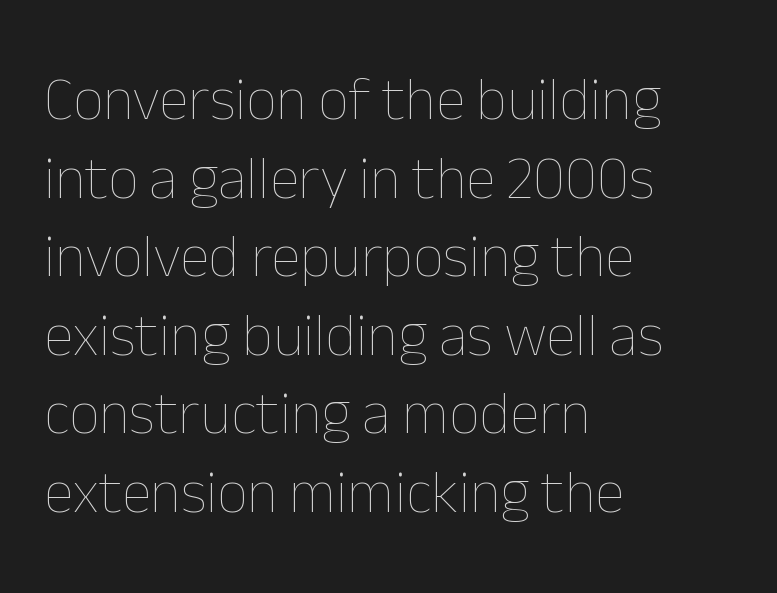
The image shows 60 px thin type, upright; set left-aligned, normal line spacing (1.31x), normal letter spacing, not underlined; low stroke contrast and a medium x-height.
